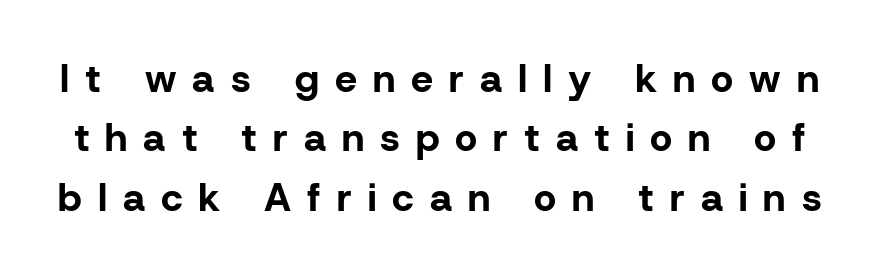
The image shows 39 px bold sans-serif type, upright; set normal line spacing (1.52x), unusually wide letter spacing (+0.41 em), not underlined; low stroke contrast and a medium x-height.
